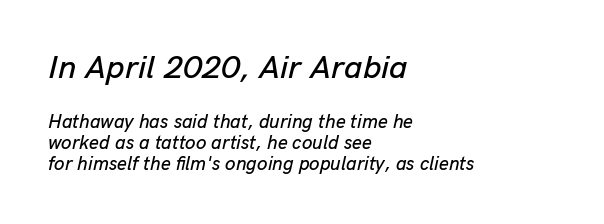
Q: Is the text italic (slanted)? A: Yes, it leans right by about 13 degrees.
Q: Is the text underlined? A: No.
Q: How is the paragraph aligned? A: Left-aligned.
Q: Is the spacing between letters normal or unusually wide? A: Normal.
Q: Is the spacing between lines tight, normal or loose? A: Tight.
Q: Which block of text is set in a larger size, the first (top) or the second (bottom)? A: The first (top) one.
Q: Width (condensed, normal, or wide)? A: Normal.
Q: Stroke contrast? A: Low.
Q: x-height? A: Medium.
Q: Monospaced? A: No.
